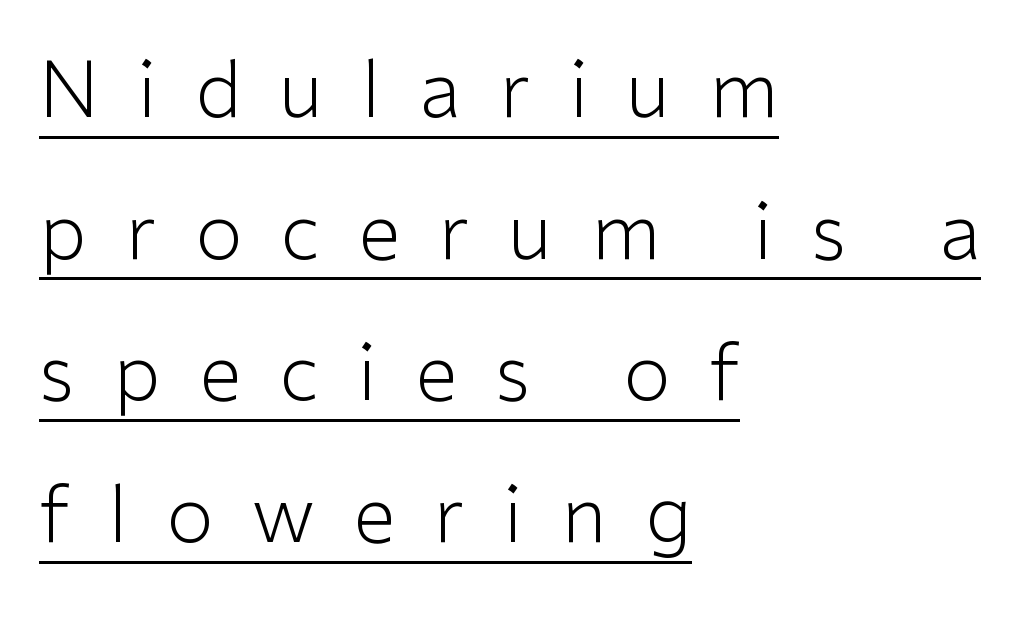
The image shows 77 px light sans-serif type, upright; set left-aligned, line spacing 1.84x, unusually wide letter spacing (+0.5 em), underlined; low stroke contrast and a medium x-height.
